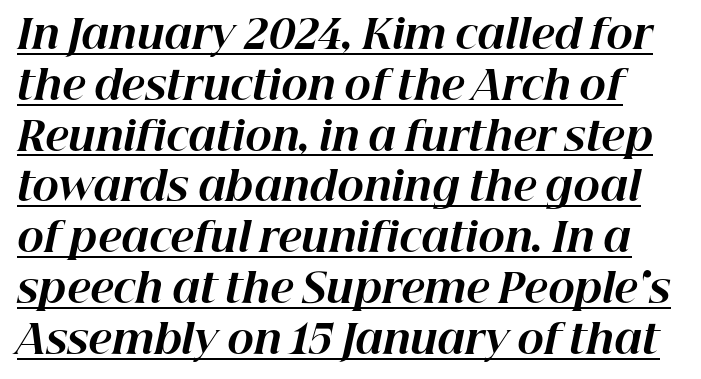
The image shows 40 px bold type, italic (leaning right); set normal line spacing (1.27x), normal letter spacing, underlined; high stroke contrast and a medium x-height.
